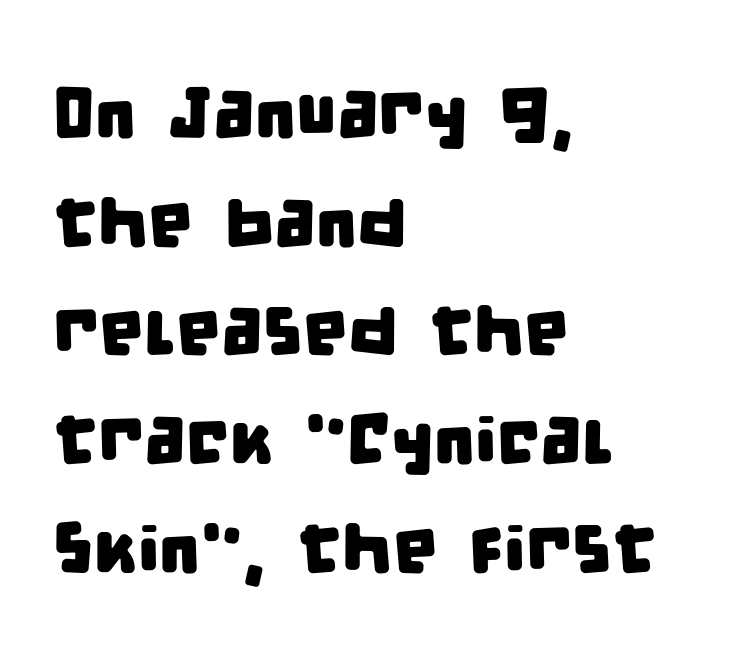
{"serif": "no", "width": "condensed", "stroke_contrast": "low", "x_height": "large", "monospaced": "no", "underline": "no", "align": "left", "line_spacing": "normal", "line_spacing_ratio": 1.53, "letter_spacing": "normal", "letter_spacing_em": 0.0, "glyph_px": 71}
